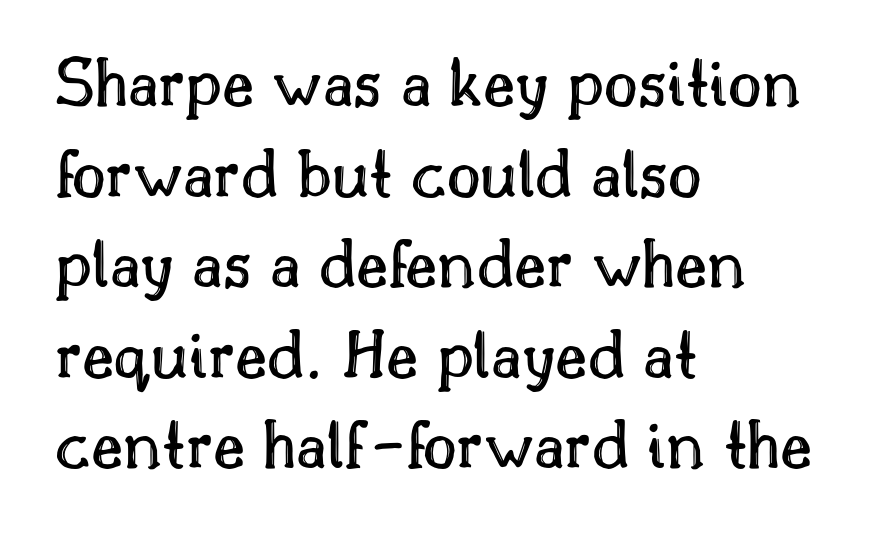
Q: Is the text italic (slanted)? A: No, it is upright.
Q: Is the text underlined? A: No.
Q: How is the paragraph aligned? A: Left-aligned.
Q: Is the spacing between letters normal or unusually wide? A: Normal.
Q: Width (condensed, normal, or wide)? A: Normal.
Q: x-height? A: Small.
Q: Monospaced? A: No.
